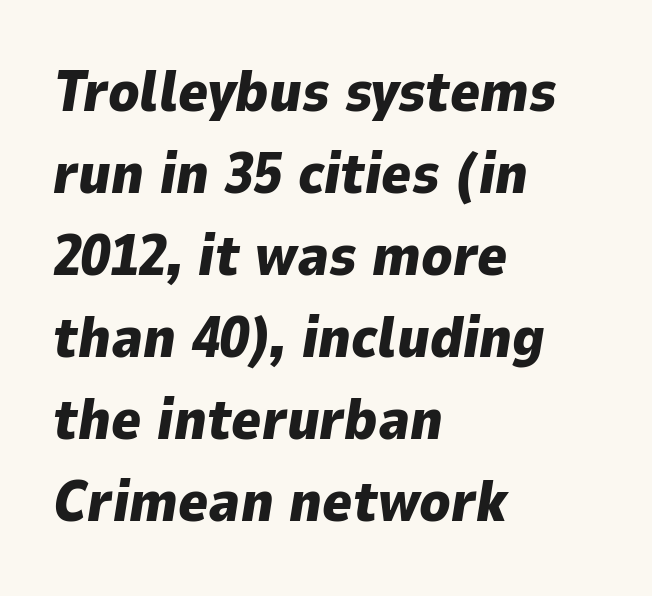
Q: Is the text bold? A: Yes.
Q: Is the text italic (slanted)? A: Yes, it leans right by about 9 degrees.
Q: Is the text underlined? A: No.
Q: How is the paragraph aligned? A: Left-aligned.
Q: Is the spacing between letters normal or unusually wide? A: Normal.
Q: Is the spacing between lines tight, normal or loose? A: Normal.
Q: Width (condensed, normal, or wide)? A: Normal.
Q: Stroke contrast? A: Low.
Q: x-height? A: Medium.
Q: Monospaced? A: No.
